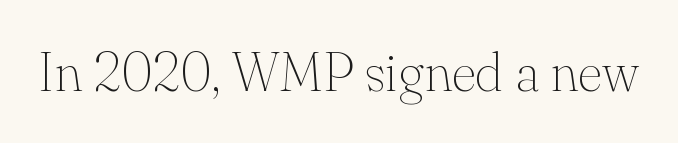
Q: Is the text bold? A: No.
Q: Is the text italic (slanted)? A: No, it is upright.
Q: Is the typeface a serif or a sans-serif typeface? A: Serif.
Q: Is the text underlined? A: No.
Q: Is the spacing between letters normal or unusually wide? A: Normal.
Q: Width (condensed, normal, or wide)? A: Normal.
Q: Stroke contrast? A: Medium.
Q: x-height? A: Small.
Q: Monospaced? A: No.
